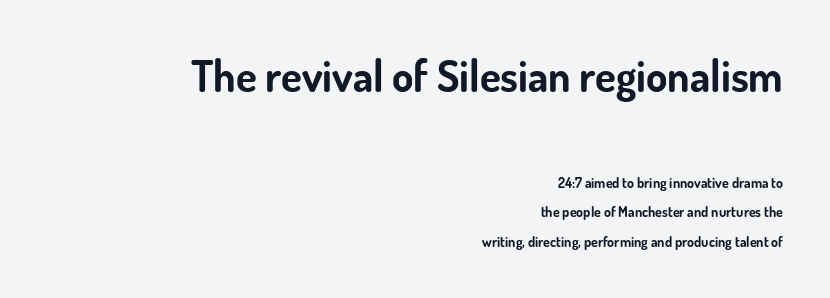
{"serif": "no", "italic": "no", "bold": "yes", "weight": "bold", "width": "normal", "stroke_contrast": "low", "x_height": "small", "monospaced": "no", "underline": "no", "align": "right", "line_spacing": "loose", "line_spacing_ratio": 2.12, "letter_spacing": "normal", "letter_spacing_em": 0.0, "larger_block": "first", "size_ratio": 3.07, "glyph_px": 43}
